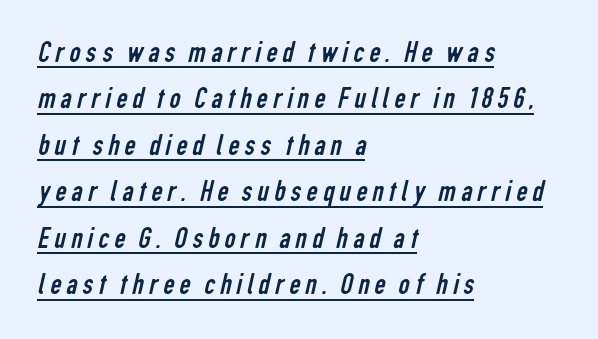
Q: Is the text bold? A: No.
Q: Is the typeface a serif or a sans-serif typeface? A: Sans-serif.
Q: Is the text underlined? A: Yes.
Q: How is the paragraph aligned? A: Left-aligned.
Q: Is the spacing between lines tight, normal or loose? A: Normal.
Q: Width (condensed, normal, or wide)? A: Condensed.
Q: Stroke contrast? A: Low.
Q: x-height? A: Medium.
Q: Monospaced? A: No.
